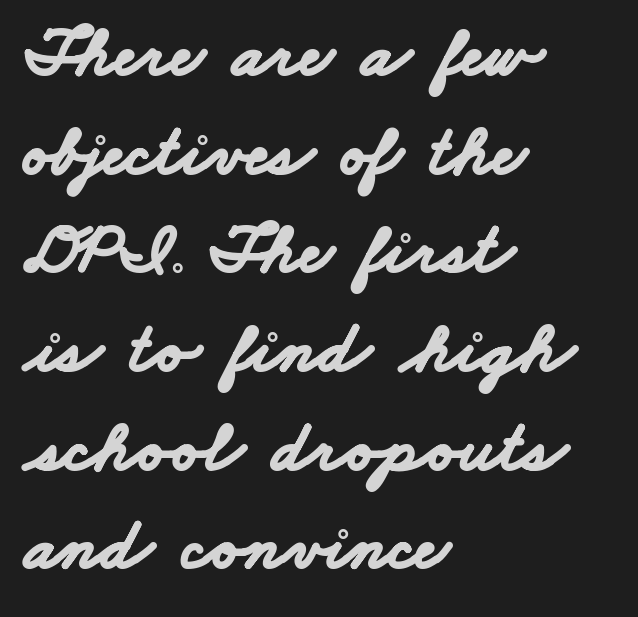
Q: Is the text bold? A: Yes.
Q: Is the typeface a serif or a sans-serif typeface? A: Sans-serif.
Q: Is the text underlined? A: No.
Q: How is the paragraph aligned? A: Left-aligned.
Q: Is the spacing between letters normal or unusually wide? A: Normal.
Q: Is the spacing between lines tight, normal or loose? A: Normal.
Q: Width (condensed, normal, or wide)? A: Wide.
Q: Stroke contrast? A: Low.
Q: x-height? A: Small.
Q: Monospaced? A: No.
